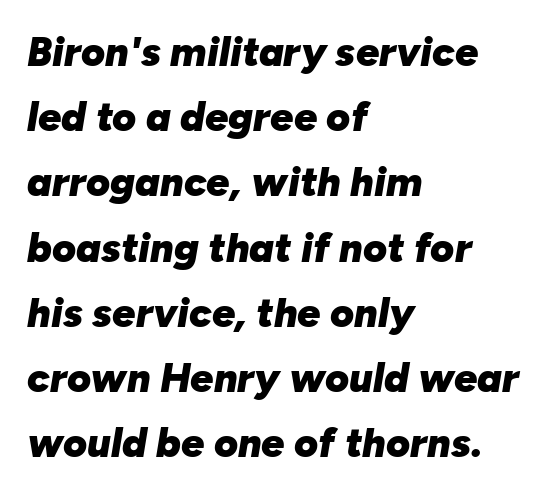
{"italic": "yes", "lean": "right", "slant_degrees": 10, "bold": "yes", "weight": "heavy", "width": "normal", "stroke_contrast": "low", "x_height": "medium", "monospaced": "no", "underline": "no", "align": "left", "line_spacing": "normal", "line_spacing_ratio": 1.59, "letter_spacing": "normal", "letter_spacing_em": 0.0, "glyph_px": 41}
